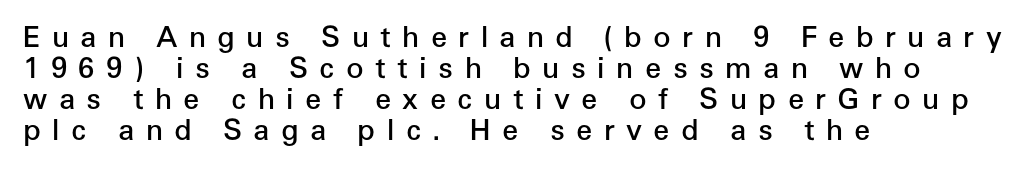
The image shows 29 px semibold sans-serif type, upright; set left-aligned, tight line spacing (1.07x), unusually wide letter spacing (+0.39 em), not underlined; low stroke contrast and a medium x-height.
